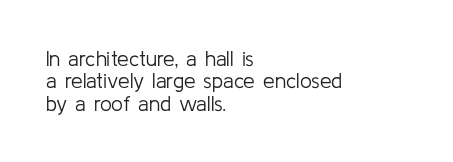
Q: Is the text bold? A: No.
Q: Is the text italic (slanted)? A: No, it is upright.
Q: Is the text underlined? A: No.
Q: How is the paragraph aligned? A: Left-aligned.
Q: Is the spacing between letters normal or unusually wide? A: Normal.
Q: Is the spacing between lines tight, normal or loose? A: Tight.
